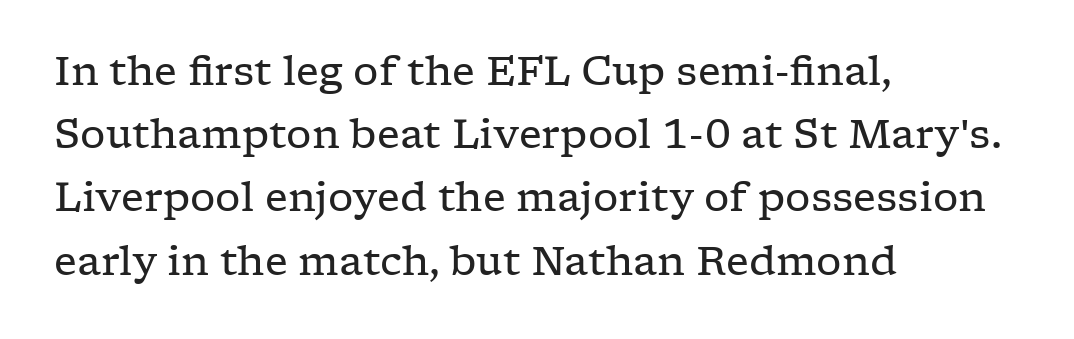
Q: Is the text bold? A: No.
Q: Is the text italic (slanted)? A: No, it is upright.
Q: Is the typeface a serif or a sans-serif typeface? A: Serif.
Q: Is the text underlined? A: No.
Q: How is the paragraph aligned? A: Left-aligned.
Q: Is the spacing between letters normal or unusually wide? A: Normal.
Q: Is the spacing between lines tight, normal or loose? A: Normal.
Q: Width (condensed, normal, or wide)? A: Wide.
Q: Stroke contrast? A: Low.
Q: x-height? A: Medium.
Q: Monospaced? A: No.
